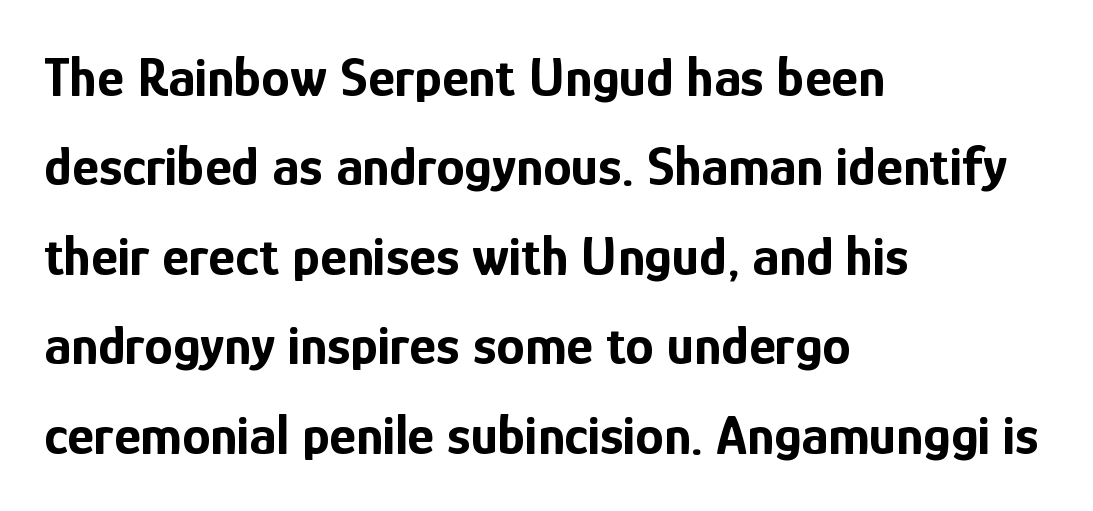
{"serif": "no", "italic": "no", "bold": "yes", "weight": "bold", "width": "condensed", "stroke_contrast": "low", "x_height": "medium", "monospaced": "no", "underline": "no", "align": "left", "line_spacing": "normal", "line_spacing_ratio": 1.57, "letter_spacing": "normal", "letter_spacing_em": 0.0, "glyph_px": 57}
